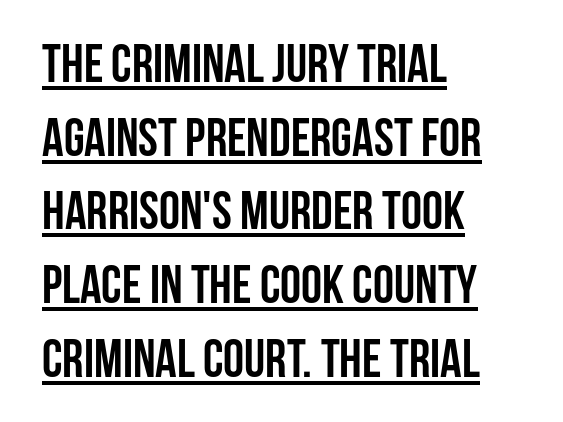
The image shows 53 px semibold, condensed sans-serif type, upright; set left-aligned, normal line spacing (1.39x), normal letter spacing, underlined; low stroke contrast and a large x-height.
